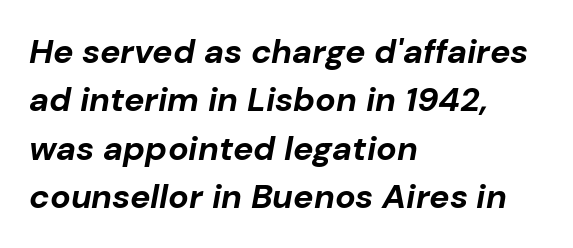
Q: Is the text bold? A: Yes.
Q: Is the text italic (slanted)? A: Yes, it leans right by about 10 degrees.
Q: Is the text underlined? A: No.
Q: How is the paragraph aligned? A: Left-aligned.
Q: Is the spacing between letters normal or unusually wide? A: Normal.
Q: Is the spacing between lines tight, normal or loose? A: Normal.
Q: Width (condensed, normal, or wide)? A: Normal.
Q: Stroke contrast? A: Low.
Q: x-height? A: Medium.
Q: Monospaced? A: No.
